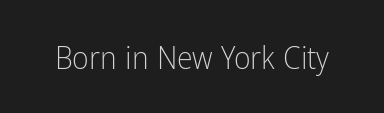
The image shows 32 px light, condensed sans-serif type, upright; set normal letter spacing, not underlined; low stroke contrast and a medium x-height.
